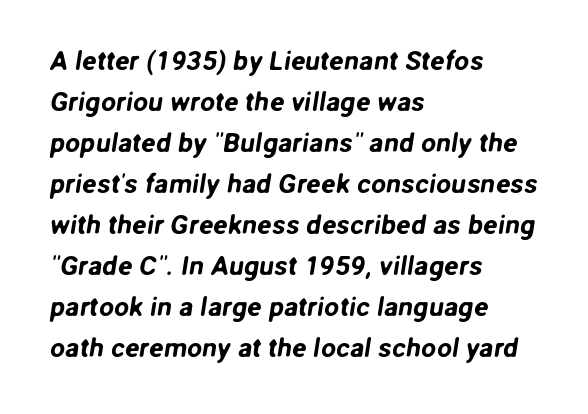
The image shows 27 px text type; set left-aligned, normal line spacing (1.52x), normal letter spacing, not underlined.
